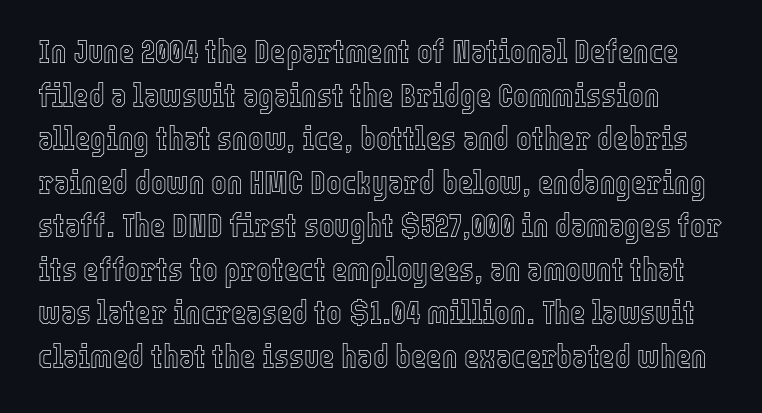
The image shows 33 px condensed type, upright; set normal line spacing (1.32x), normal letter spacing, not underlined; a medium x-height.
